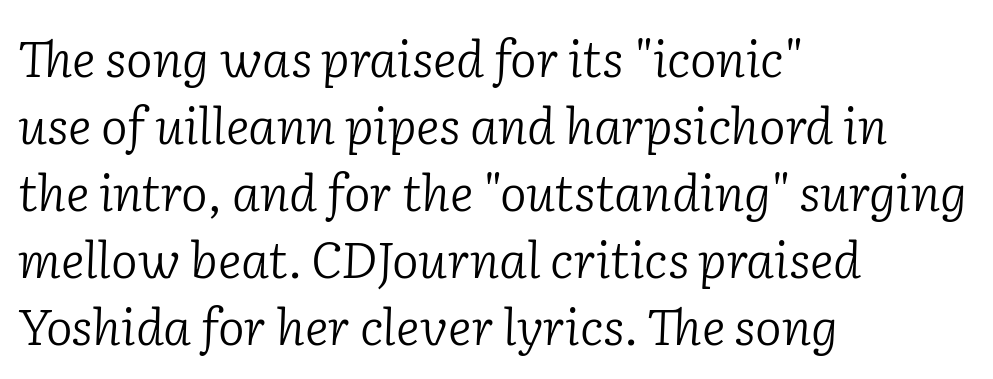
These lines are rendered in a variable-pitch font. The block of text has a typical density, with ordinary space between rows. Stroke thickness stays within the range of a standard reading face or lighter. The passage is arranged the way most books set body copy — flush left. In terms of letterform style, serifs are clearly present.
